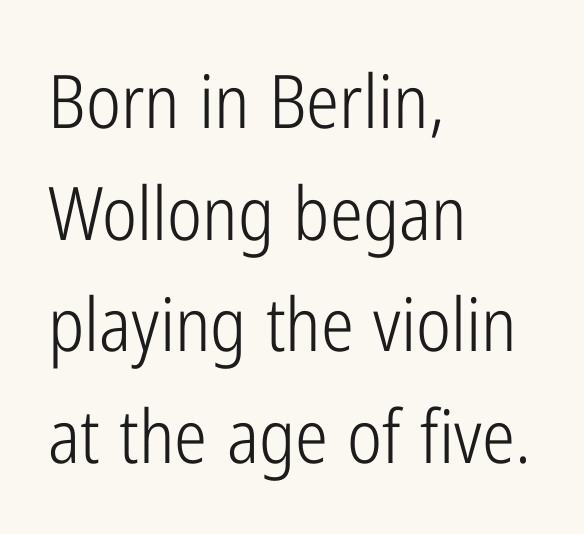
The letters stand upright; this is a roman face. This sample is left-justified, so line endings fall wherever the words run out. Normally led — the rows are evenly, conventionally spaced. In terms of letterspacing, this is plain default setting. The face used here is proportionally spaced, like ordinary book or web type.
